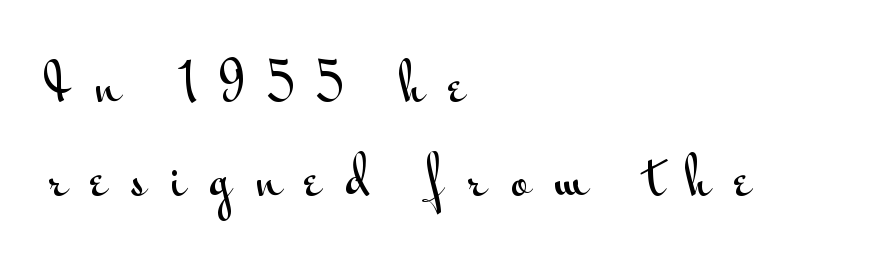
Q: Is the text italic (slanted)? A: Yes.
Q: Is the typeface a serif or a sans-serif typeface? A: Sans-serif.
Q: Is the text underlined? A: No.
Q: How is the paragraph aligned? A: Left-aligned.
Q: Is the spacing between letters normal or unusually wide? A: Unusually wide.
Q: Width (condensed, normal, or wide)? A: Wide.
Q: Stroke contrast? A: Medium.
Q: x-height? A: Small.
Q: Monospaced? A: No.
